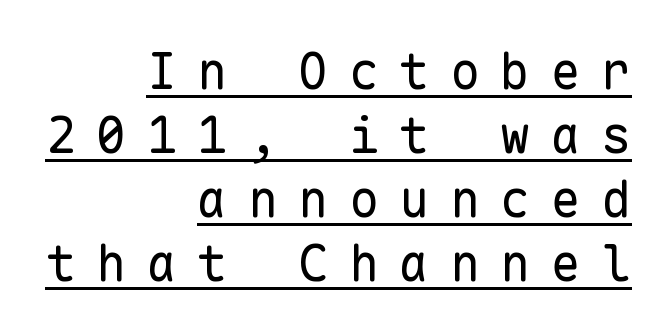
{"serif": "no", "italic": "no", "bold": "no", "weight": "regular", "width": "normal", "stroke_contrast": "low", "x_height": "medium", "monospaced": "yes", "underline": "yes", "align": "right", "line_spacing": "normal", "line_spacing_ratio": 1.28, "letter_spacing": "wide", "letter_spacing_em": 0.41, "glyph_px": 50}
